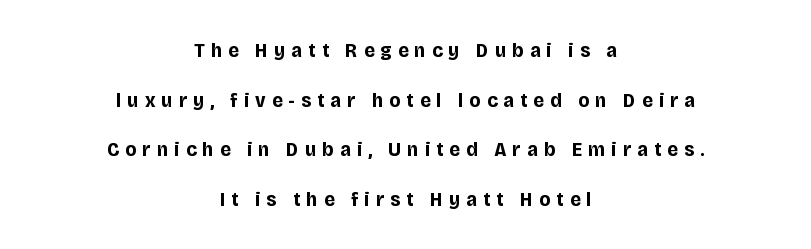
Q: Is the text bold? A: Yes.
Q: Is the text italic (slanted)? A: No, it is upright.
Q: Is the text underlined? A: No.
Q: How is the paragraph aligned? A: Centered.
Q: Is the spacing between letters normal or unusually wide? A: Unusually wide.
Q: Is the spacing between lines tight, normal or loose? A: Loose.
